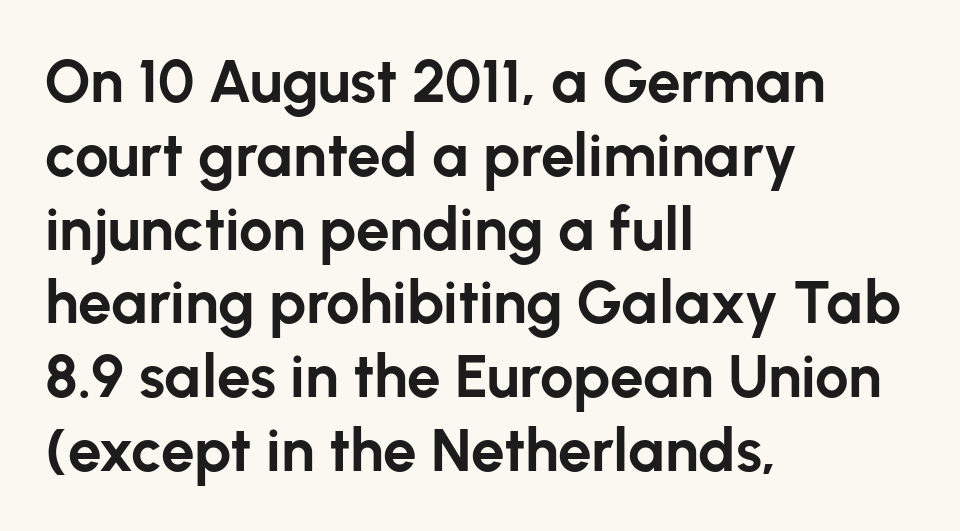
Q: Is the text bold? A: Yes.
Q: Is the text italic (slanted)? A: No, it is upright.
Q: Is the typeface a serif or a sans-serif typeface? A: Sans-serif.
Q: Is the text underlined? A: No.
Q: How is the paragraph aligned? A: Left-aligned.
Q: Is the spacing between letters normal or unusually wide? A: Normal.
Q: Width (condensed, normal, or wide)? A: Normal.
Q: Stroke contrast? A: Low.
Q: x-height? A: Medium.
Q: Monospaced? A: No.
